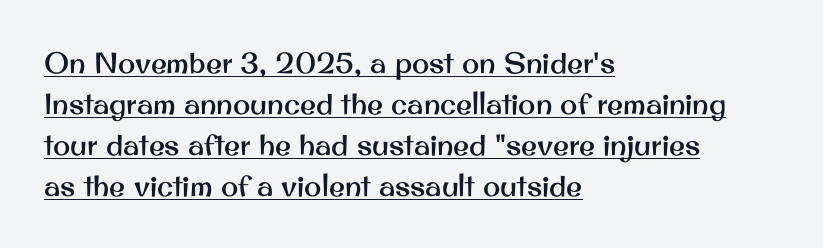
The image shows 29 px sans-serif type, upright; set left-aligned, normal line spacing (1.41x), normal letter spacing, underlined; medium stroke contrast and a small x-height.
